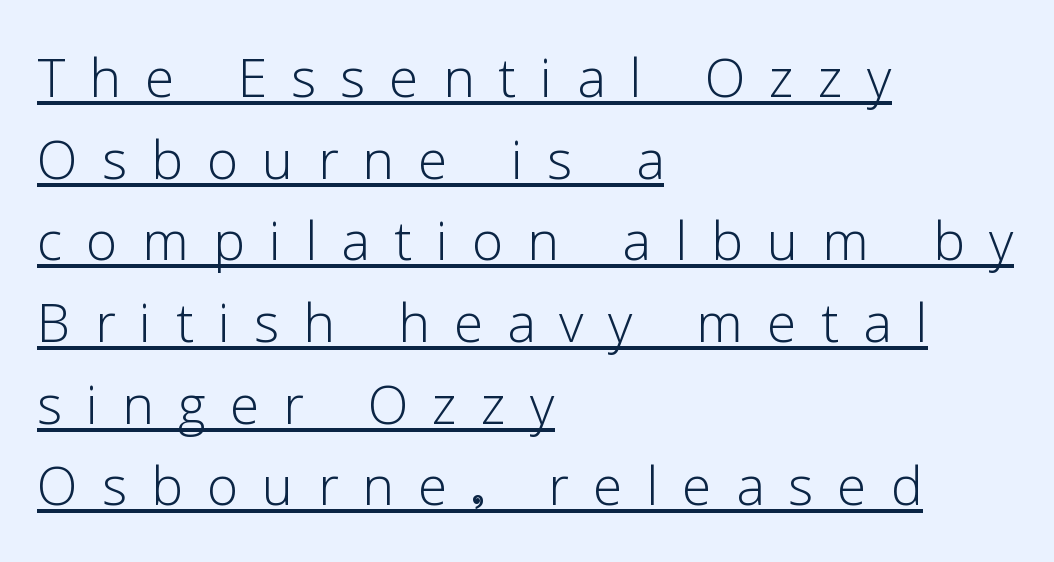
{"serif": "no", "italic": "no", "bold": "no", "weight": "light", "width": "normal", "stroke_contrast": "low", "x_height": "medium", "monospaced": "no", "underline": "yes", "align": "left", "line_spacing": "tight", "line_spacing_ratio": 1.15, "letter_spacing": "wide", "letter_spacing_em": 0.34, "glyph_px": 71}
